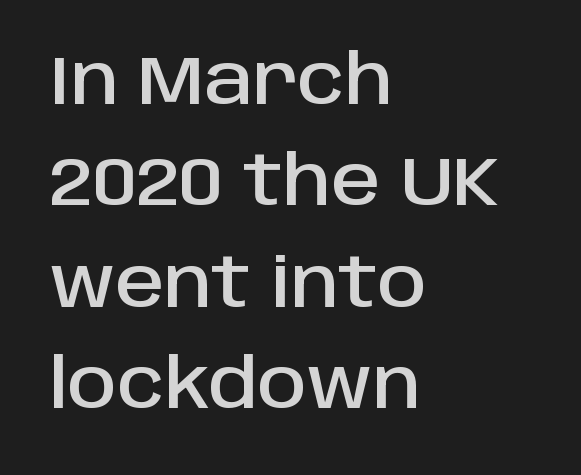
Q: Is the text italic (slanted)? A: No, it is upright.
Q: Is the typeface a serif or a sans-serif typeface? A: Sans-serif.
Q: Is the text underlined? A: No.
Q: How is the paragraph aligned? A: Left-aligned.
Q: Is the spacing between letters normal or unusually wide? A: Normal.
Q: Is the spacing between lines tight, normal or loose? A: Normal.
Q: Width (condensed, normal, or wide)? A: Normal.
Q: Stroke contrast? A: Low.
Q: x-height? A: Large.
Q: Monospaced? A: No.
